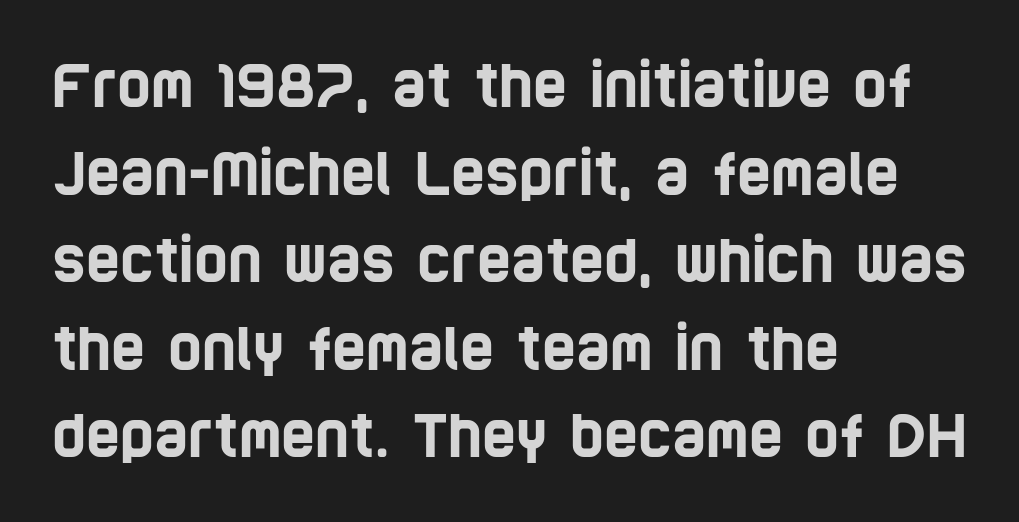
Regular leading. Proportional: the letters do not fall into vertical columns. You could call the tracking neutral — neither tight nor loose. Any mark beneath the type? The region is blank. The paragraph shown leans on its left margin.
